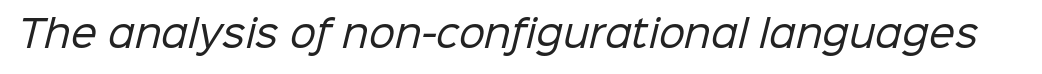
Character widths vary here, with narrow letters taking less room than wide ones. The gaps between neighbouring characters are ordinary and unremarkable. Think standard paragraph weight, or any step lighter than that. This rendering employs a face without finishing strokes, i.e., a sans-serif.
